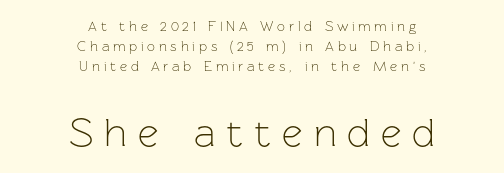
{"serif": "no", "italic": "no", "bold": "no", "weight": "light", "width": "normal", "stroke_contrast": "low", "x_height": "medium", "monospaced": "no", "underline": "no", "align": "center", "line_spacing": "normal", "line_spacing_ratio": 1.42, "letter_spacing": "wide", "letter_spacing_em": 0.27, "larger_block": "second", "size_ratio": 2.86, "glyph_px": 40}
